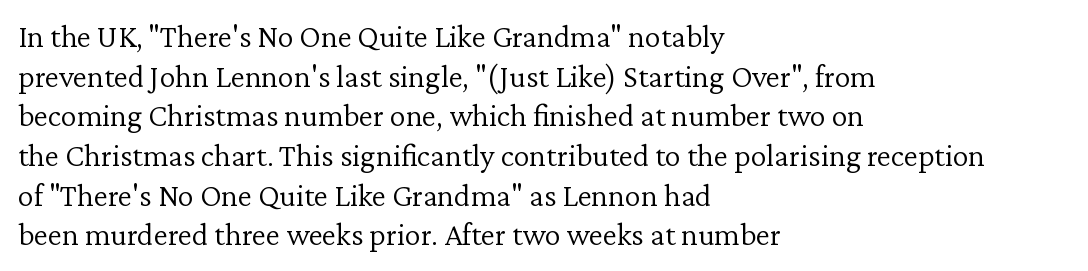
The image shows 32 px light serif type, upright; set left-aligned, line spacing 1.24x, normal letter spacing, not underlined; low stroke contrast and a medium x-height.
